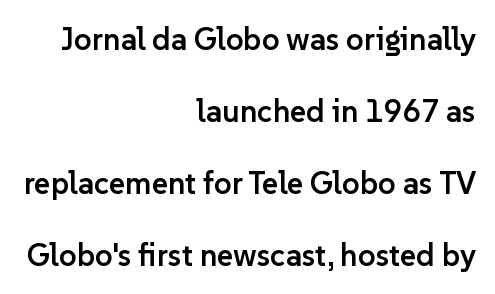
The rag falls on the left side of this text block. The letters stand upright; this is a roman face. You can tell from the bare stems that sans-serif type was used. Quick note: underline off. Leading is clearly above the norm, producing a sparse column.
